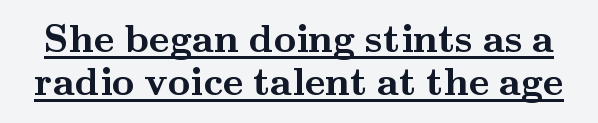
Q: Is the text bold? A: Yes.
Q: Is the text italic (slanted)? A: No, it is upright.
Q: Is the typeface a serif or a sans-serif typeface? A: Serif.
Q: Is the text underlined? A: Yes.
Q: Is the spacing between letters normal or unusually wide? A: Normal.
Q: Is the spacing between lines tight, normal or loose? A: Tight.
Q: Width (condensed, normal, or wide)? A: Wide.
Q: Stroke contrast? A: Medium.
Q: x-height? A: Small.
Q: Monospaced? A: No.
